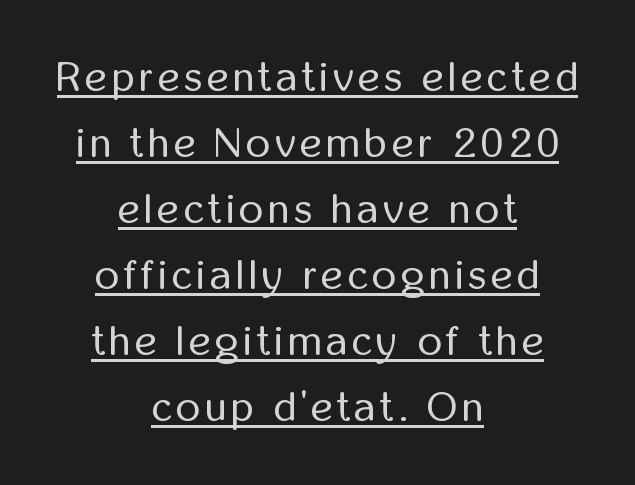
The face used here is a sans, in the tradition of grotesques and geometrics. Each new line begins a customary step beneath the previous one. The characters are drawn with everyday or finer stroke widths. Do the characters align in a grid? No, the font is proportional.
